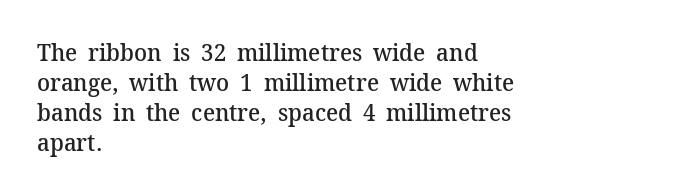
Q: Is the text bold? A: Semi-bold.
Q: Is the text italic (slanted)? A: No, it is upright.
Q: Is the text underlined? A: No.
Q: How is the paragraph aligned? A: Left-aligned.
Q: Is the spacing between letters normal or unusually wide? A: Normal.
Q: Is the spacing between lines tight, normal or loose? A: Normal.
